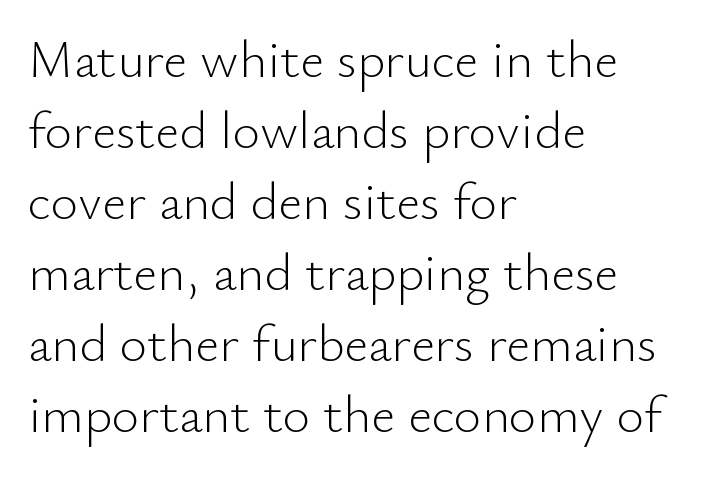
{"serif": "no", "italic": "no", "bold": "no", "weight": "light", "width": "normal", "stroke_contrast": "low", "x_height": "small", "monospaced": "no", "underline": "no", "align": "left", "line_spacing": "normal", "line_spacing_ratio": 1.34, "letter_spacing": "normal", "letter_spacing_em": 0.0, "glyph_px": 53}
